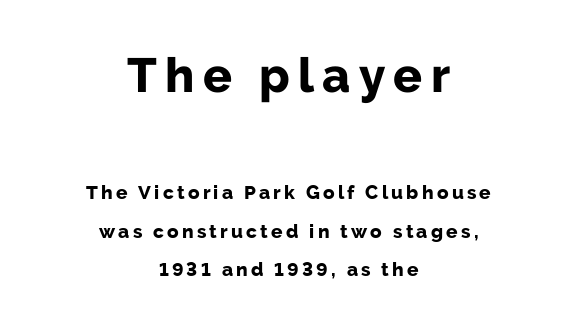
Q: Is the text bold? A: Yes.
Q: Is the text italic (slanted)? A: No, it is upright.
Q: Is the typeface a serif or a sans-serif typeface? A: Sans-serif.
Q: Is the text underlined? A: No.
Q: How is the paragraph aligned? A: Centered.
Q: Is the spacing between lines tight, normal or loose? A: Loose.
Q: Which block of text is set in a larger size, the first (top) or the second (bottom)? A: The first (top) one.
Q: Width (condensed, normal, or wide)? A: Normal.
Q: Stroke contrast? A: Low.
Q: x-height? A: Medium.
Q: Monospaced? A: No.
